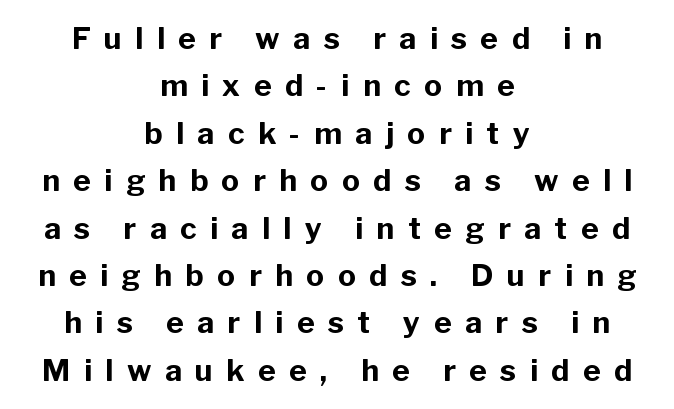
The image shows 30 px bold sans-serif type, upright; set centered, normal line spacing (1.58x), unusually wide letter spacing (+0.45 em), not underlined; low stroke contrast and a medium x-height.
